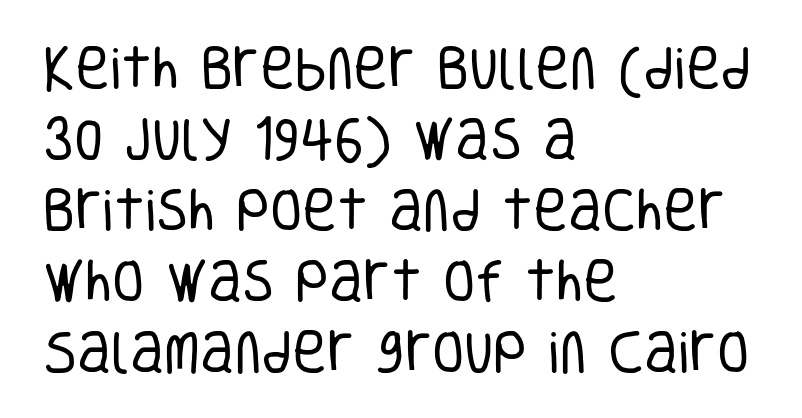
The image shows 47 px regular-weight, condensed sans-serif type, upright; set left-aligned, normal line spacing (1.51x), normal letter spacing, not underlined; low stroke contrast and a large x-height.
